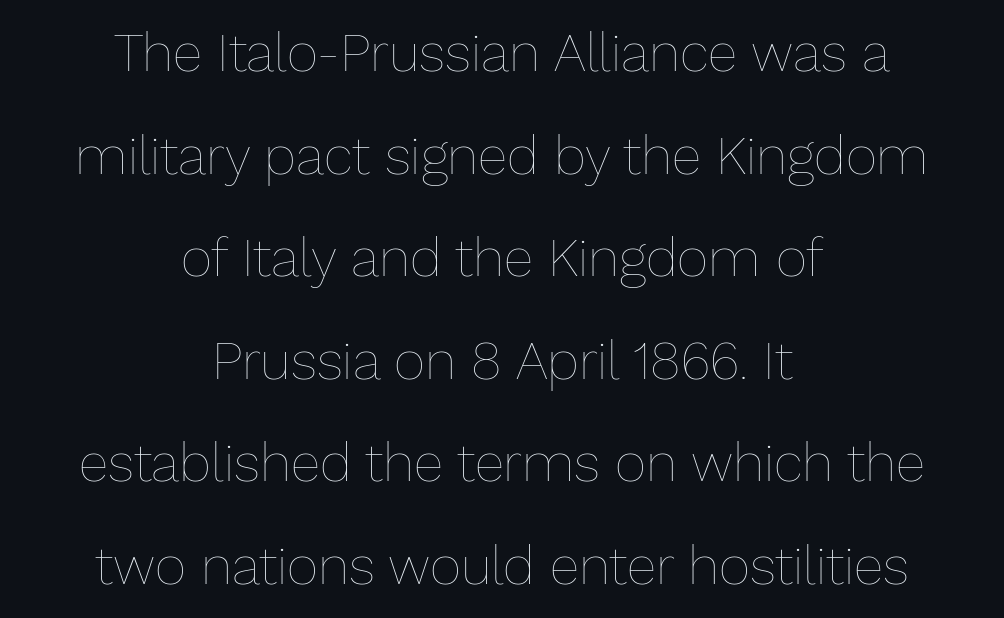
Q: Is the text bold? A: No.
Q: Is the text italic (slanted)? A: No, it is upright.
Q: Is the text underlined? A: No.
Q: How is the paragraph aligned? A: Centered.
Q: Is the spacing between letters normal or unusually wide? A: Normal.
Q: Is the spacing between lines tight, normal or loose? A: Loose.
Q: Width (condensed, normal, or wide)? A: Normal.
Q: Stroke contrast? A: Low.
Q: x-height? A: Medium.
Q: Monospaced? A: No.
